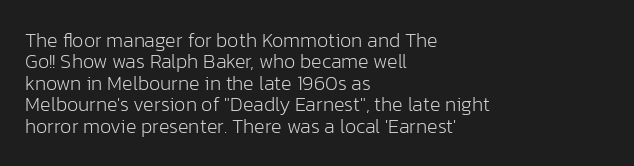
The image shows 20 px text type, upright; set left-aligned, tight line spacing (1.07x), normal letter spacing, not underlined.
